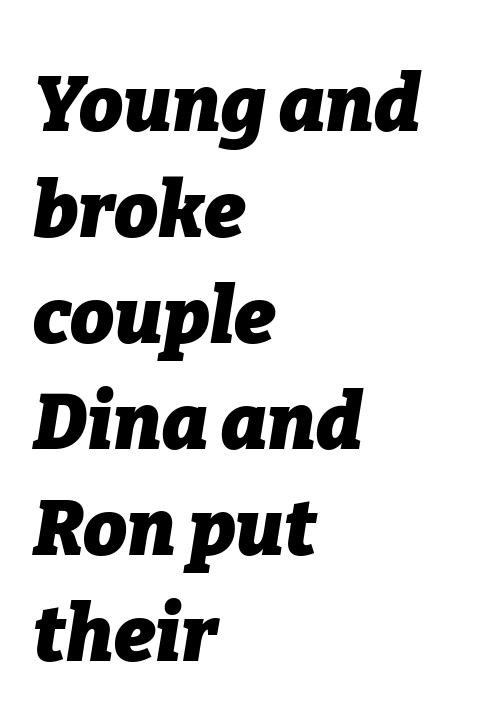
The rows are spaced the way most documents space them. Its strokes are broad and dark, the hallmark of bold type. The setting favours the left margin, as ordinary paragraphs usually do. Varying glyph widths throughout — classic text-font behaviour. The area under the type is left untouched.
